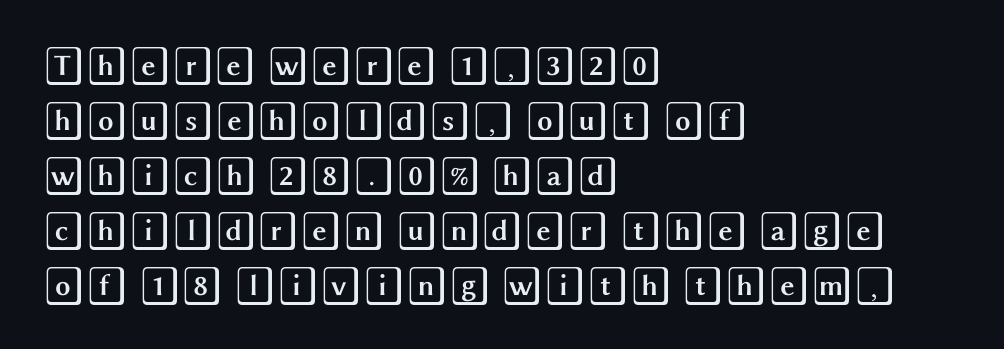
Q: Is the text italic (slanted)? A: No, it is upright.
Q: Is the text underlined? A: No.
Q: How is the paragraph aligned? A: Left-aligned.
Q: Is the spacing between letters normal or unusually wide? A: Normal.
Q: Is the spacing between lines tight, normal or loose? A: Normal.
Q: Width (condensed, normal, or wide)? A: Wide.
Q: x-height? A: Large.
